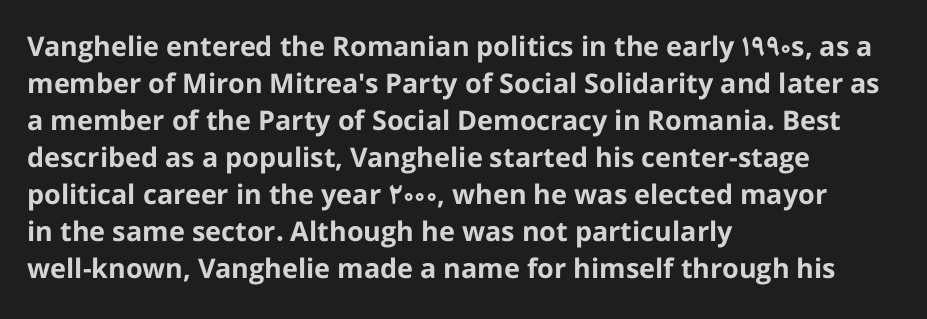
Q: Is the text bold? A: Yes.
Q: Is the text italic (slanted)? A: No, it is upright.
Q: Is the text underlined? A: No.
Q: How is the paragraph aligned? A: Left-aligned.
Q: Is the spacing between letters normal or unusually wide? A: Normal.
Q: Is the spacing between lines tight, normal or loose? A: Normal.
